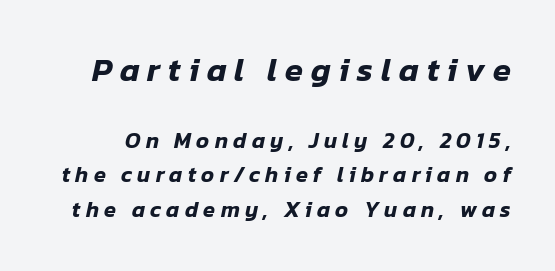
The image shows 33 px text type, italic (leaning right); set normal line spacing (1.58x), unusually wide letter spacing (+0.24 em), not underlined; the first (top) block is 1.5x larger; low stroke contrast and a medium x-height.
